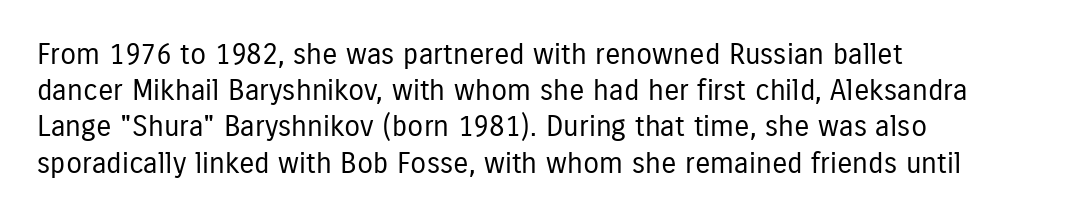
The cut favours lightness, reaching ordinary text weight at its darkest. Italic? Not at all — the glyphs are vertical. The rows are spaced the way most documents space them. The glyphs are unaccompanied by any horizontal stroke below them. The face used here is proportionally spaced, like ordinary book or web type. The text block is weighted toward the left margin, trailing off unevenly rightward.
